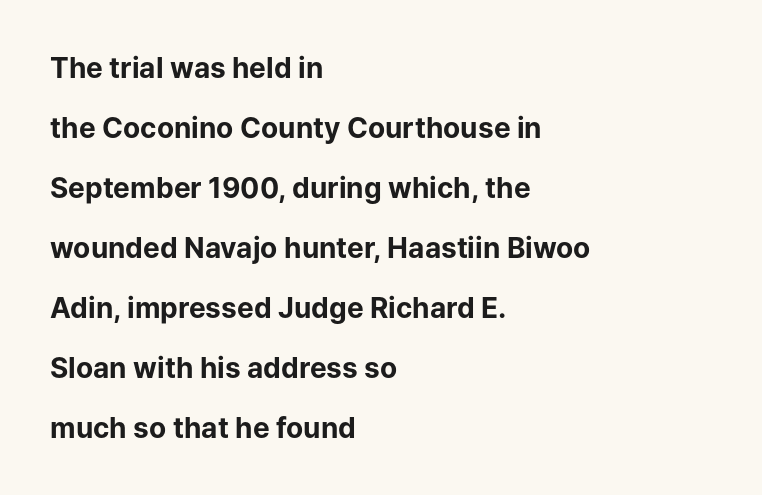
Typesetter's note: full bold, strokes at maximum text heaviness. The paragraph has a hard left edge and a soft right edge. The words here are not underlined. Looks like regular typesetting: each glyph gets only the width it needs. To sum up the face: it is a sans, with no serifs. The passage shown stacks its lines with a broad gap.
